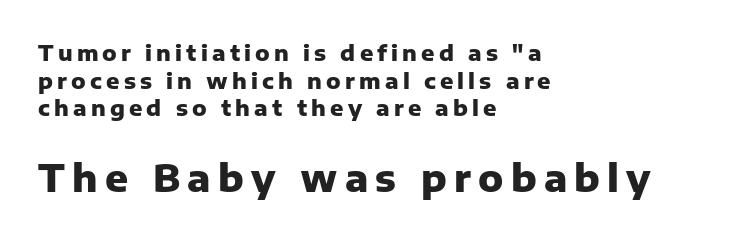
The image shows 38 px heavy sans-serif type, upright; set left-aligned, normal line spacing (1.26x), not underlined; the second (bottom) block is 1.73x larger; low stroke contrast and a medium x-height.
